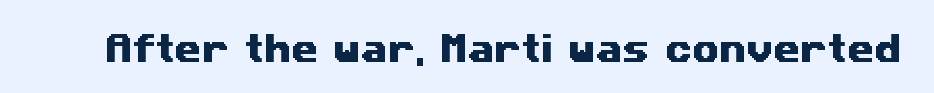
{"serif": "no", "width": "wide", "stroke_contrast": "medium", "x_height": "medium", "monospaced": "no", "underline": "no", "letter_spacing": "normal", "letter_spacing_em": 0.0, "glyph_px": 31}
